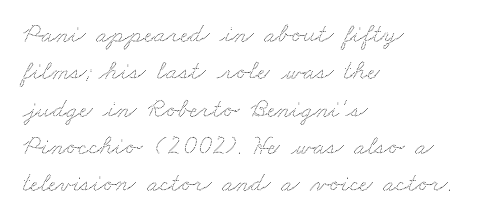
{"underline": "no", "align": "left", "line_spacing": "normal", "line_spacing_ratio": 1.38, "letter_spacing": "normal", "letter_spacing_em": 0.0, "glyph_px": 27}
